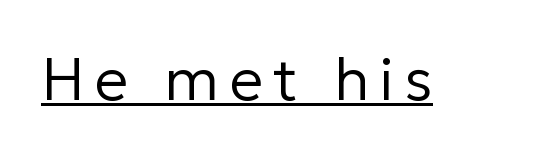
Q: Is the text bold? A: No.
Q: Is the text italic (slanted)? A: No, it is upright.
Q: Is the typeface a serif or a sans-serif typeface? A: Sans-serif.
Q: Is the text underlined? A: Yes.
Q: Width (condensed, normal, or wide)? A: Normal.
Q: Stroke contrast? A: Low.
Q: x-height? A: Medium.
Q: Monospaced? A: No.
